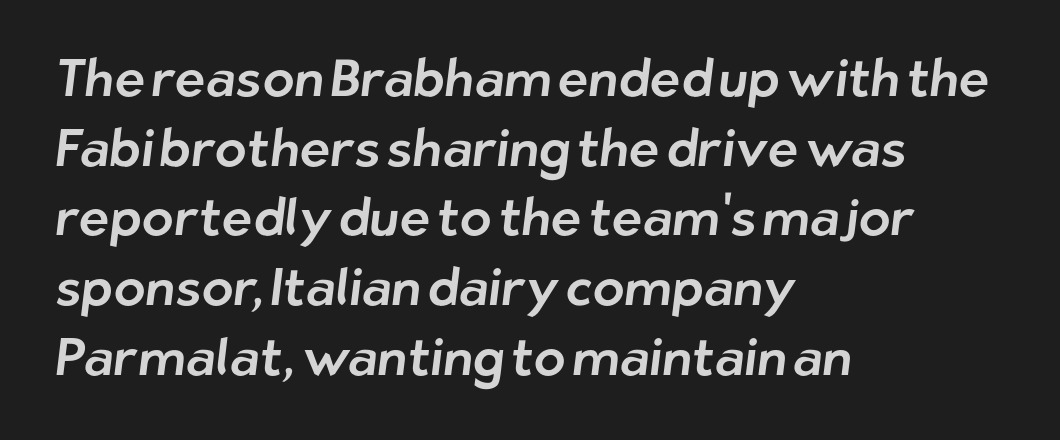
Q: Is the typeface a serif or a sans-serif typeface? A: Sans-serif.
Q: Is the text underlined? A: No.
Q: How is the paragraph aligned? A: Left-aligned.
Q: Is the spacing between letters normal or unusually wide? A: Normal.
Q: Is the spacing between lines tight, normal or loose? A: Normal.
Q: Width (condensed, normal, or wide)? A: Normal.
Q: Stroke contrast? A: Low.
Q: x-height? A: Medium.
Q: Monospaced? A: No.
